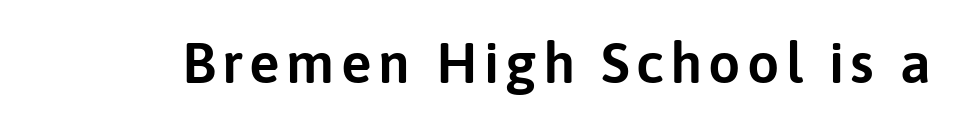
Q: Is the text italic (slanted)? A: No, it is upright.
Q: Is the typeface a serif or a sans-serif typeface? A: Sans-serif.
Q: Is the text underlined? A: No.
Q: Width (condensed, normal, or wide)? A: Normal.
Q: Stroke contrast? A: Low.
Q: x-height? A: Medium.
Q: Monospaced? A: No.
